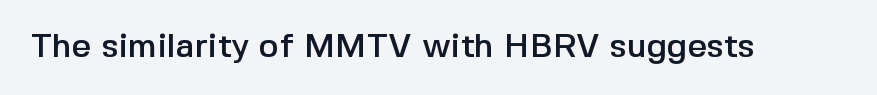
Posture: vertical. What kind of face is this? One without serifs — a sans. The letters advance in unequal steps, a hallmark of proportional type. The area under the type is left untouched. Short note: letters normally spaced.
